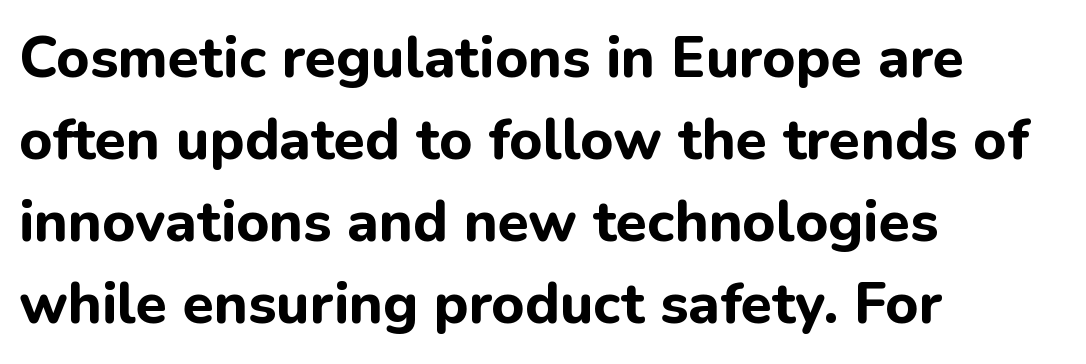
Q: Is the text bold? A: Yes.
Q: Is the text italic (slanted)? A: No, it is upright.
Q: Is the typeface a serif or a sans-serif typeface? A: Sans-serif.
Q: Is the text underlined? A: No.
Q: How is the paragraph aligned? A: Left-aligned.
Q: Is the spacing between letters normal or unusually wide? A: Normal.
Q: Is the spacing between lines tight, normal or loose? A: Normal.
Q: Width (condensed, normal, or wide)? A: Normal.
Q: Stroke contrast? A: Low.
Q: x-height? A: Medium.
Q: Monospaced? A: No.
